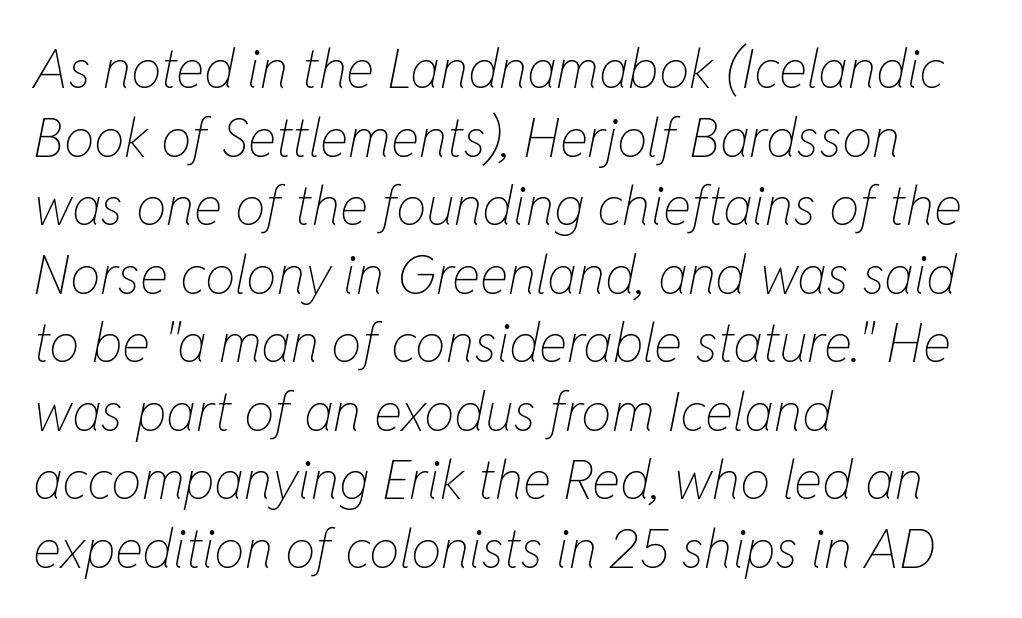
In terms of posture, this sample is oblique. Spacing between characters is what you'd get straight out of the box. Heft: none added — not bold. This sample has the flowing, uneven cadence of proportional lettering. Horizontal alignment here is leftward, the default for most running prose. Clear beneath every line of the passage.
